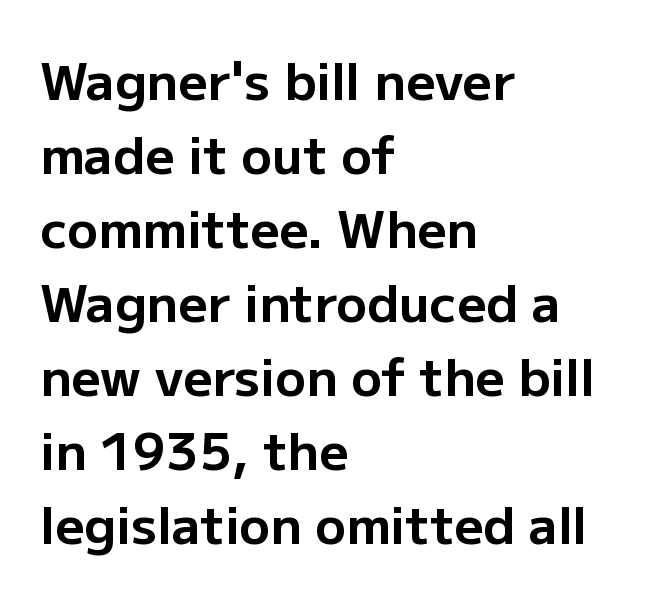
If you drew a line through each stem, it would be perfectly vertical. The baseline area is clear. Short note: letters normally spaced. Summary of weight: heavy, a full bold. The rag falls on the right side of this text block.
